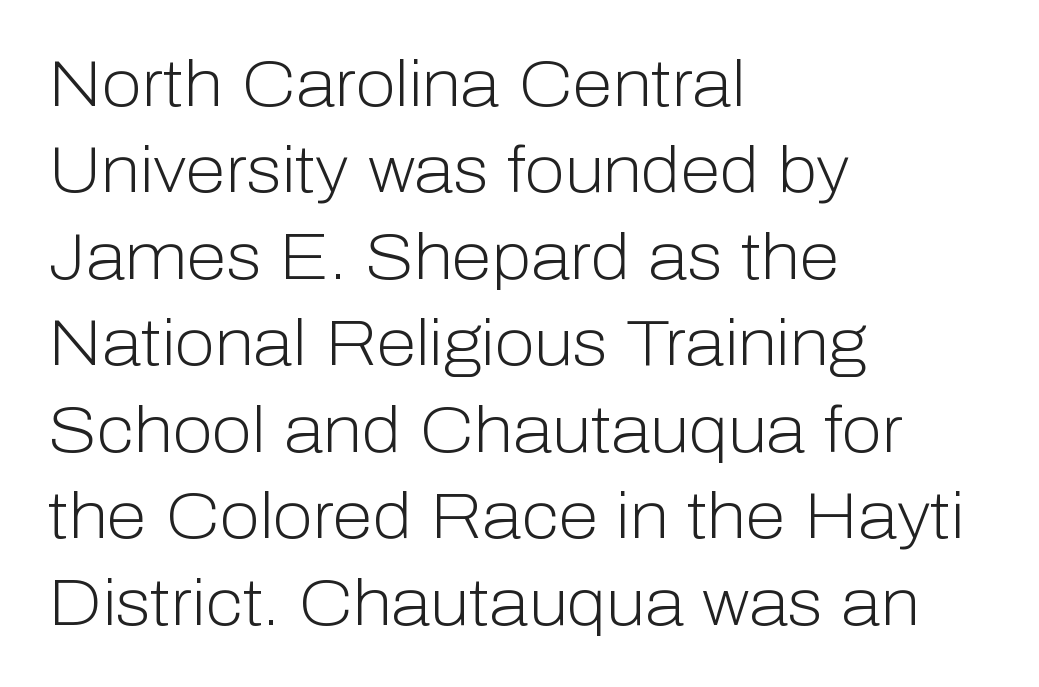
The image shows 65 px light sans-serif type, upright; set left-aligned, normal line spacing (1.33x), normal letter spacing, not underlined; low stroke contrast and a medium x-height.
